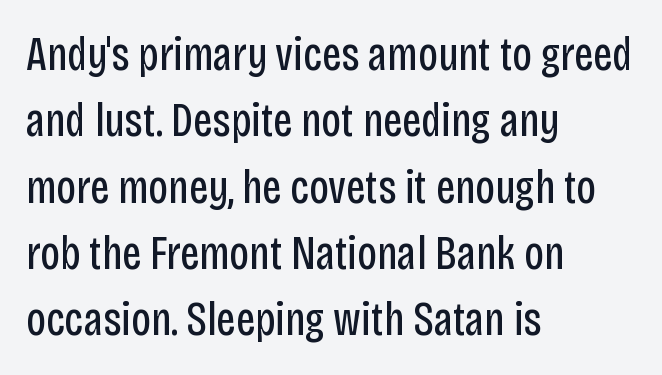
If you measured baseline to baseline, you'd find a middling distance. Looks like regular typesetting: each glyph gets only the width it needs. Unbolded letterforms with no extra heft. Each row of text sits above clean, open space. The letters carry no serifs — their stems end cleanly without finishing strokes.
